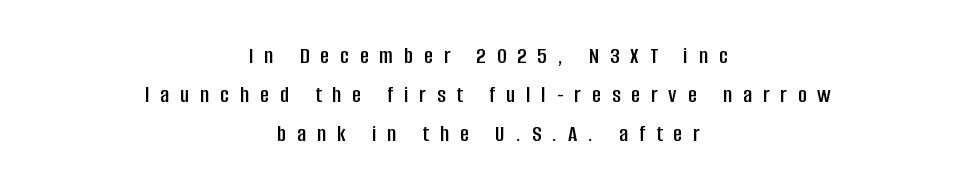
Designer's note — italics off, roman on. Centered paragraph, ragged on both sides. Look at the tracking — it's clearly loosened, letters drifting apart. Summary of vertical rhythm: regular, with standard interline spacing.
